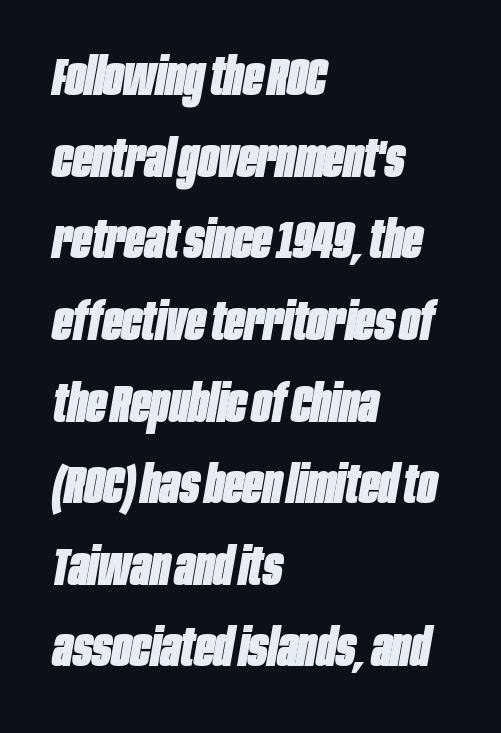
{"italic": "yes", "lean": "right", "slant_degrees": 10, "bold": "yes", "weight": "heavy", "width": "condensed", "stroke_contrast": "low", "x_height": "large", "monospaced": "no", "underline": "no", "align": "left", "line_spacing": "normal", "line_spacing_ratio": 1.57, "letter_spacing": "normal", "letter_spacing_em": 0.0, "glyph_px": 52}
